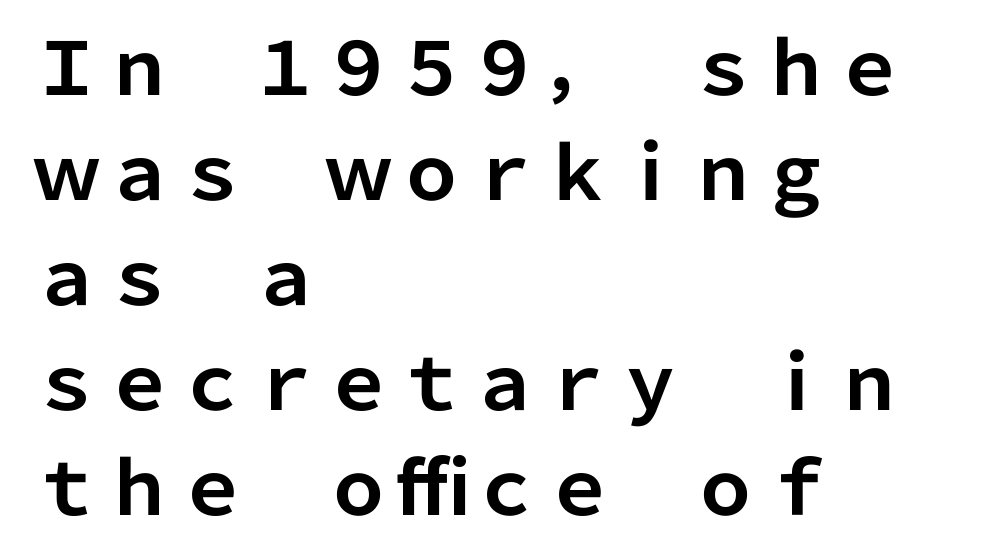
Q: Is the text bold? A: Yes.
Q: Is the text italic (slanted)? A: No, it is upright.
Q: Is the typeface a serif or a sans-serif typeface? A: Sans-serif.
Q: Is the text underlined? A: No.
Q: How is the paragraph aligned? A: Left-aligned.
Q: Is the spacing between letters normal or unusually wide? A: Normal.
Q: Is the spacing between lines tight, normal or loose? A: Normal.
Q: Width (condensed, normal, or wide)? A: Normal.
Q: Stroke contrast? A: Low.
Q: x-height? A: Medium.
Q: Monospaced? A: No.
